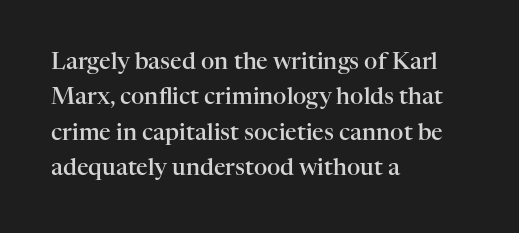
A bit beefed up — I'd call it semibold rather than bold. Upright lettering throughout. Students, observe: this is what conventionally led text looks like. The typesetter chose a ragged-right arrangement here. The rendering keeps characters at their native spacing. Only glyphs here, with clear space below each row.
